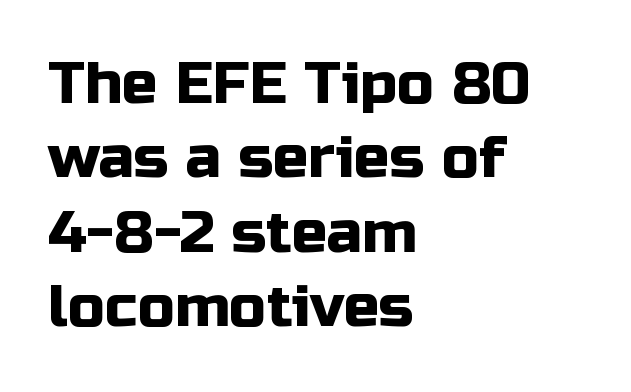
Q: Is the text italic (slanted)? A: No, it is upright.
Q: Is the typeface a serif or a sans-serif typeface? A: Sans-serif.
Q: Is the text underlined? A: No.
Q: How is the paragraph aligned? A: Left-aligned.
Q: Is the spacing between letters normal or unusually wide? A: Normal.
Q: Is the spacing between lines tight, normal or loose? A: Normal.
Q: Width (condensed, normal, or wide)? A: Normal.
Q: Stroke contrast? A: Low.
Q: x-height? A: Medium.
Q: Monospaced? A: No.
